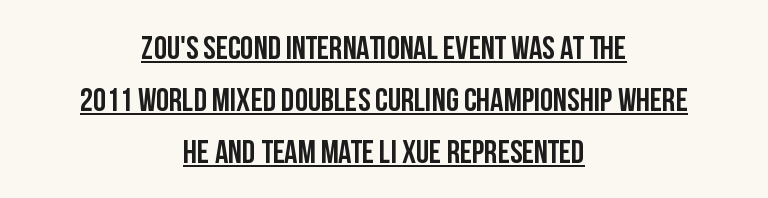
Q: Is the text bold? A: Yes.
Q: Is the text italic (slanted)? A: No, it is upright.
Q: Is the typeface a serif or a sans-serif typeface? A: Sans-serif.
Q: Is the text underlined? A: Yes.
Q: How is the paragraph aligned? A: Centered.
Q: Is the spacing between letters normal or unusually wide? A: Normal.
Q: Is the spacing between lines tight, normal or loose? A: Normal.
Q: Width (condensed, normal, or wide)? A: Condensed.
Q: Stroke contrast? A: Low.
Q: x-height? A: Large.
Q: Monospaced? A: No.
